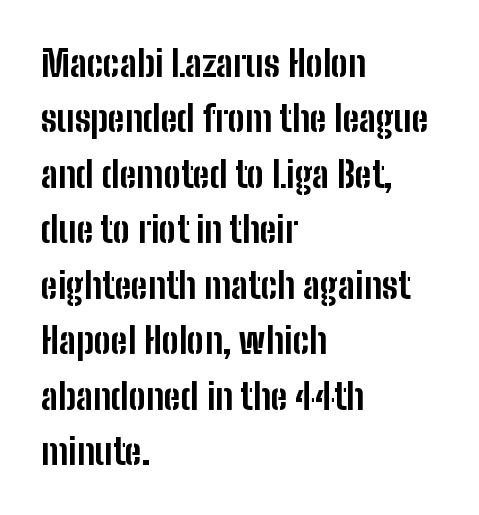
Looks like regular typesetting: each glyph gets only the width it needs. Weight check: bold — yes, fully. Anything drawn beneath the words? Only blank space. Compared with a centered layout, this one pins lines to the left instead. A typesetter would call this zero additional tracking. Is this a sans? Yes — the strokes have no serifs.
